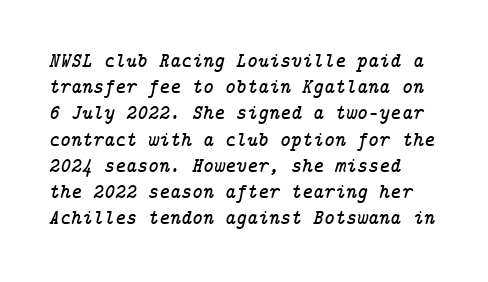
Every row of glyphs begins at an identical x-position on the left. Notice how descenders clear the ascenders below comfortably — that's standard leading. Posture: slanted. Words appear dense and cohesive because spacing is normal. Quick note: underline off.
